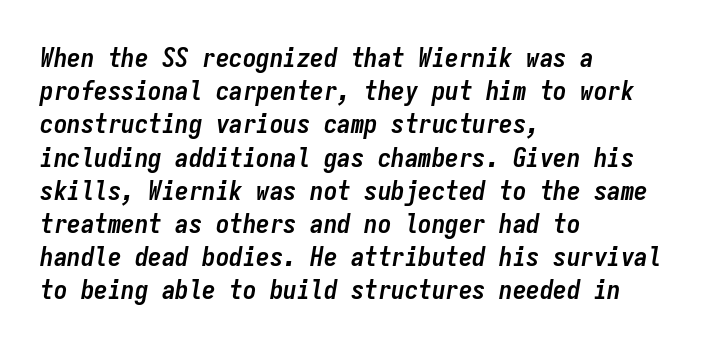
It's the slanting kind of type. Layout note: lines flush left. Only glyphs here, with clear space below each row. The strokes are fattened all the way to bold. The face used here is rendered with its standard letterfit.
